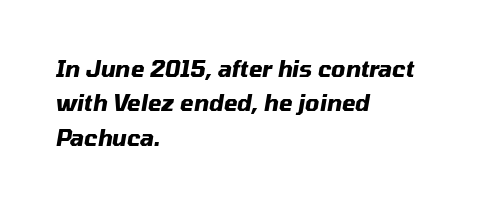
{"italic": "yes", "lean": "right", "slant_degrees": 10, "bold": "yes", "underline": "no", "align": "left", "line_spacing": "normal", "line_spacing_ratio": 1.56, "letter_spacing": "normal", "letter_spacing_em": 0.0, "glyph_px": 22}
